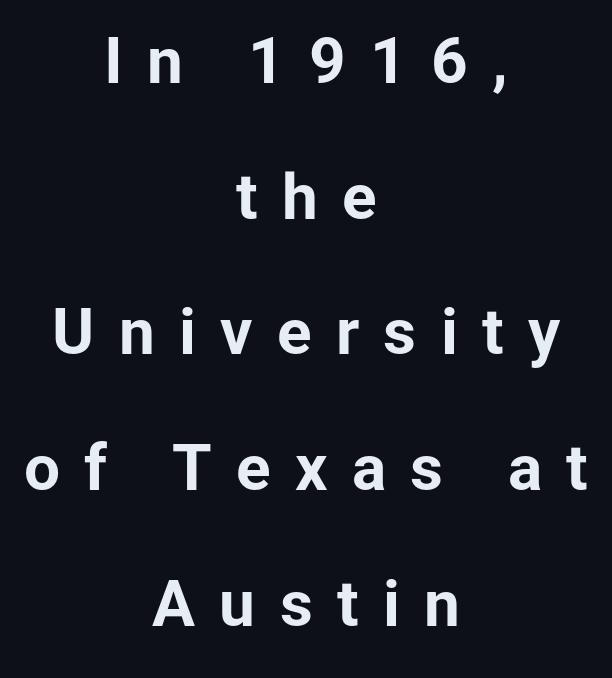
Nope, no serifs anywhere on these letters. One glance says open: line gaps are wider than usual. Upright lettering throughout. Letter spacing: wide. Only glyphs here, with clear space below each row.
